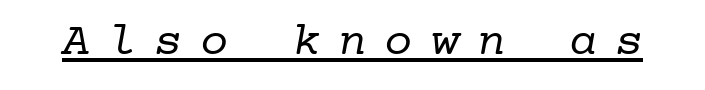
The image shows 47 px regular-weight serif type, monospaced; set unusually wide letter spacing (+0.38 em), underlined; low stroke contrast and a medium x-height.
